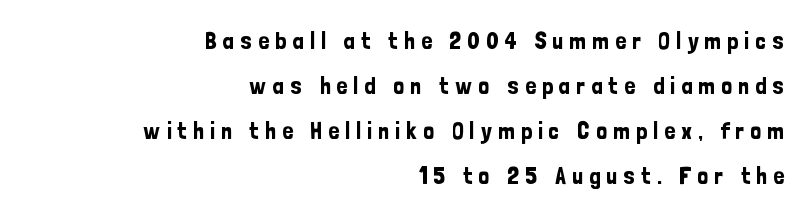
Q: Is the text italic (slanted)? A: No, it is upright.
Q: Is the text underlined? A: No.
Q: How is the paragraph aligned? A: Right-aligned.
Q: Is the spacing between letters normal or unusually wide? A: Unusually wide.
